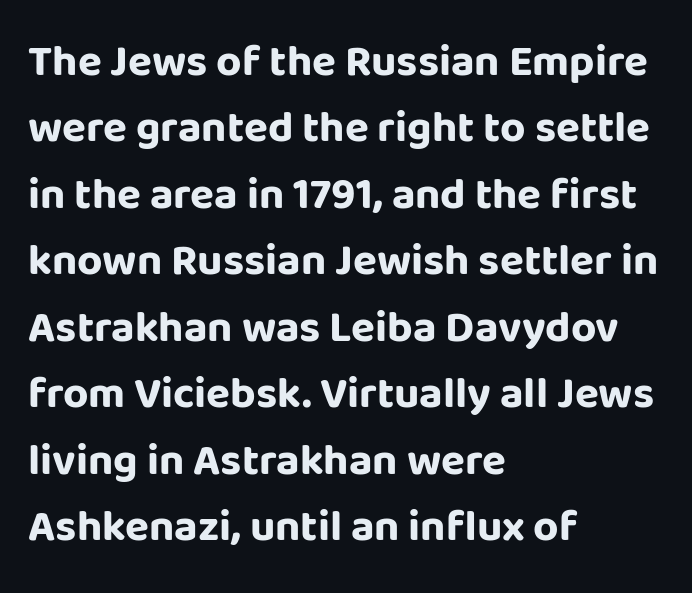
The image shows 44 px bold sans-serif type, upright; set left-aligned, normal line spacing (1.51x), normal letter spacing, not underlined; low stroke contrast and a large x-height.
